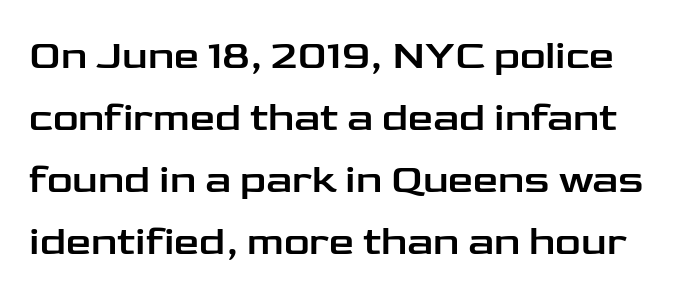
Q: Is the text italic (slanted)? A: No, it is upright.
Q: Is the typeface a serif or a sans-serif typeface? A: Sans-serif.
Q: Is the text underlined? A: No.
Q: Is the spacing between letters normal or unusually wide? A: Normal.
Q: Is the spacing between lines tight, normal or loose? A: Normal.
Q: Width (condensed, normal, or wide)? A: Wide.
Q: Stroke contrast? A: Low.
Q: x-height? A: Medium.
Q: Monospaced? A: No.
